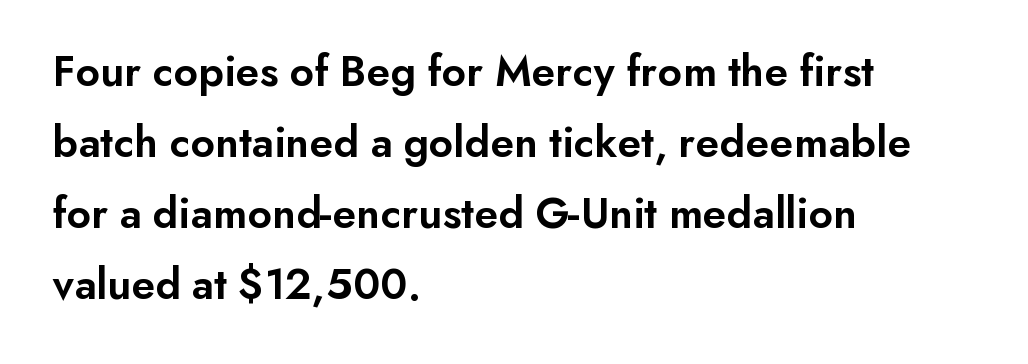
The passage shown is semibold, sitting just below true bold. This is roman type, the default non-slanted kind. The line-height multiplier appears to be the usual default. Font category for this specimen: sans-serif. Leftover space on each line is placed entirely after the last word.
